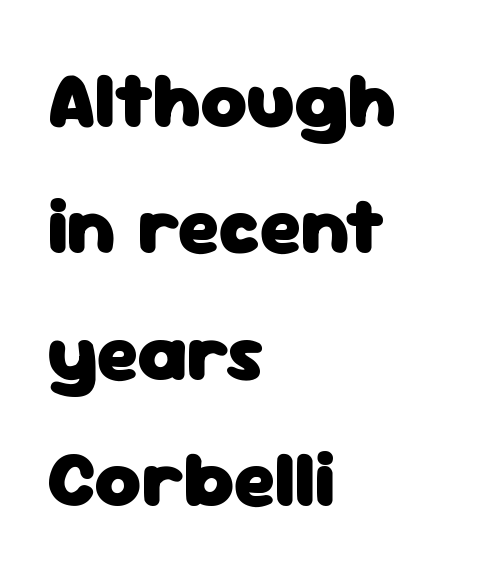
{"serif": "no", "italic": "no", "bold": "yes", "weight": "heavy", "width": "normal", "stroke_contrast": "low", "x_height": "medium", "monospaced": "no", "underline": "no", "align": "left", "line_spacing": "normal", "line_spacing_ratio": 1.58, "letter_spacing": "normal", "letter_spacing_em": 0.0, "glyph_px": 80}
